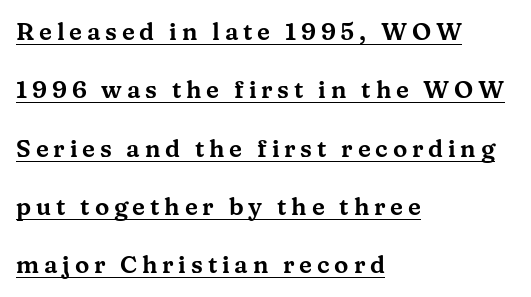
The face used here appears with an underline applied. The typography opts for an upright posture over an oblique one. Which margin do the lines hug? The left one — the right edge is uneven. Is the letter spacing exaggerated? Yes — the characters are pushed far apart.
